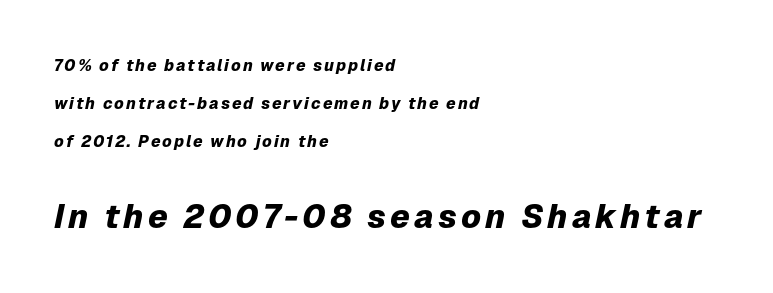
{"italic": "yes", "lean": "right", "slant_degrees": 12, "bold": "yes", "weight": "heavy", "width": "normal", "stroke_contrast": "low", "x_height": "medium", "monospaced": "no", "underline": "no", "align": "left", "line_spacing": "loose", "line_spacing_ratio": 2.37, "larger_block": "second", "size_ratio": 2.06, "glyph_px": 33}
